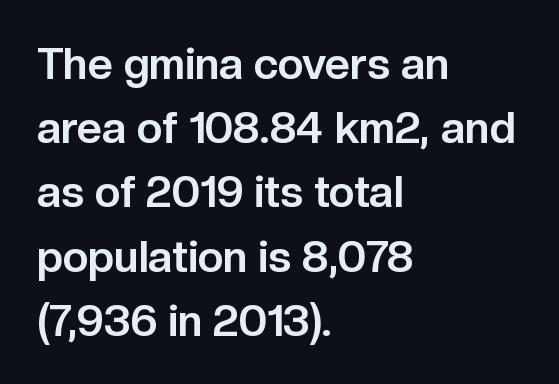
Q: Is the text bold? A: Yes.
Q: Is the text italic (slanted)? A: No, it is upright.
Q: Is the typeface a serif or a sans-serif typeface? A: Sans-serif.
Q: Is the text underlined? A: No.
Q: How is the paragraph aligned? A: Left-aligned.
Q: Is the spacing between letters normal or unusually wide? A: Normal.
Q: Is the spacing between lines tight, normal or loose? A: Normal.
Q: Width (condensed, normal, or wide)? A: Normal.
Q: Stroke contrast? A: Low.
Q: x-height? A: Medium.
Q: Monospaced? A: No.
